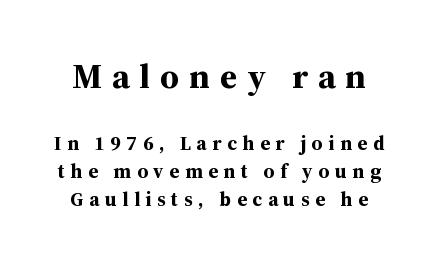
{"serif": "yes", "italic": "no", "bold": "yes", "weight": "bold", "width": "normal", "stroke_contrast": "medium", "x_height": "medium", "monospaced": "no", "underline": "no", "line_spacing": "normal", "line_spacing_ratio": 1.42, "letter_spacing": "wide", "letter_spacing_em": 0.28, "larger_block": "first", "size_ratio": 1.75, "glyph_px": 35}
